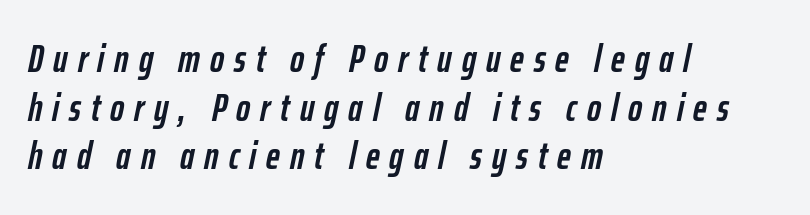
{"italic": "yes", "lean": "right", "slant_degrees": 12, "bold": "yes", "weight": "semibold", "width": "condensed", "stroke_contrast": "low", "x_height": "medium", "monospaced": "no", "underline": "no", "align": "left", "line_spacing": "normal", "line_spacing_ratio": 1.28, "letter_spacing": "wide", "letter_spacing_em": 0.26, "glyph_px": 38}
